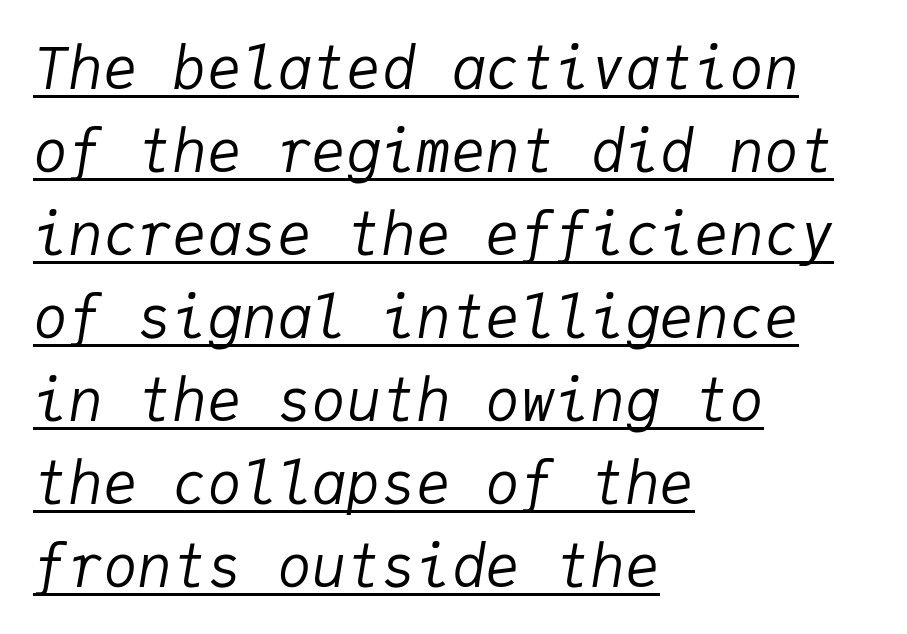
The image shows 58 px regular-weight type, italic (leaning right), monospaced; set left-aligned, normal line spacing (1.43x), normal letter spacing, underlined; low stroke contrast and a medium x-height.
